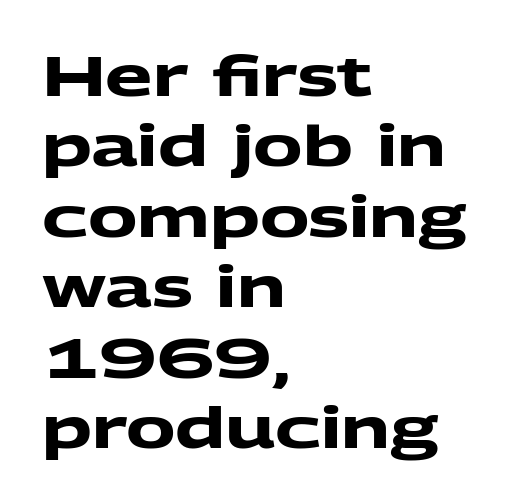
{"serif": "no", "bold": "yes", "weight": "heavy", "width": "wide", "stroke_contrast": "medium", "x_height": "medium", "monospaced": "no", "underline": "no", "align": "left", "line_spacing": "normal", "line_spacing_ratio": 1.28, "letter_spacing": "normal", "letter_spacing_em": 0.0, "glyph_px": 55}
